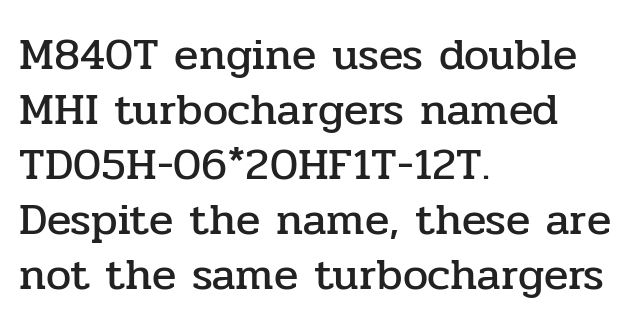
Beneath every word, the page is bare. The line texture is even and compact thanks to regular tracking. A student would call this left alignment; a typographer would say flush left, rag right. The designer went with a serif here, giving each stem small feet.
